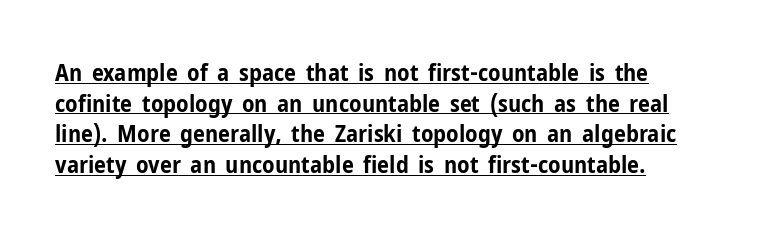
Q: Is the text bold? A: Yes.
Q: Is the text italic (slanted)? A: No, it is upright.
Q: Is the text underlined? A: Yes.
Q: How is the paragraph aligned? A: Left-aligned.
Q: Is the spacing between letters normal or unusually wide? A: Normal.
Q: Is the spacing between lines tight, normal or loose? A: Normal.
